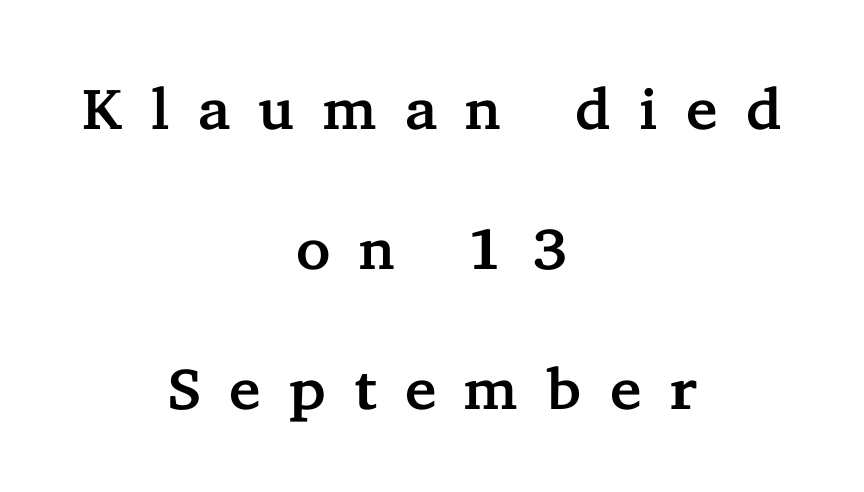
The image shows 58 px serif type, upright; set centered, loose line spacing (2.41x), unusually wide letter spacing (+0.49 em), not underlined; low stroke contrast and a medium x-height.
